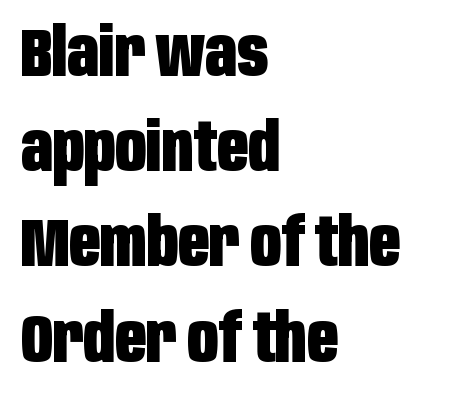
Q: Is the text bold? A: Yes.
Q: Is the text italic (slanted)? A: No, it is upright.
Q: Is the typeface a serif or a sans-serif typeface? A: Sans-serif.
Q: Is the text underlined? A: No.
Q: How is the paragraph aligned? A: Left-aligned.
Q: Is the spacing between letters normal or unusually wide? A: Normal.
Q: Is the spacing between lines tight, normal or loose? A: Normal.
Q: Width (condensed, normal, or wide)? A: Condensed.
Q: Stroke contrast? A: Low.
Q: x-height? A: Large.
Q: Monospaced? A: No.
